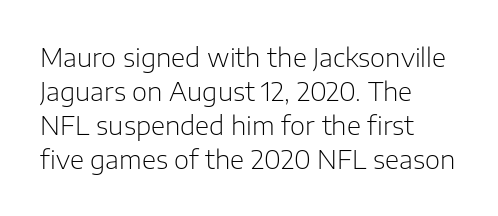
{"italic": "no", "bold": "no", "underline": "no", "align": "left", "line_spacing": "normal", "line_spacing_ratio": 1.31, "letter_spacing": "normal", "letter_spacing_em": 0.0, "glyph_px": 26}
